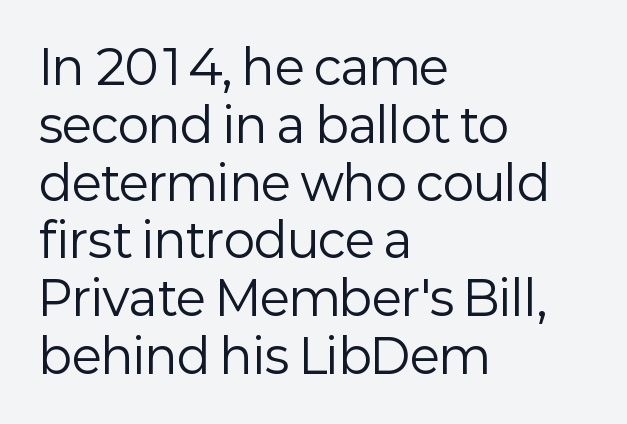
The image shows 47 px regular-weight sans-serif type, upright; set left-aligned, line spacing 1.23x, normal letter spacing, not underlined; low stroke contrast and a medium x-height.
